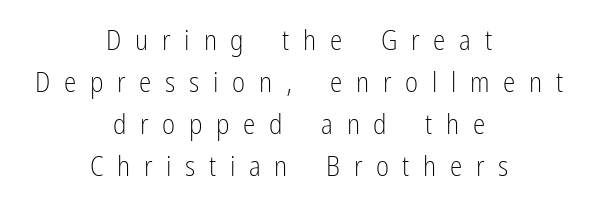
The image shows 28 px light, condensed sans-serif type, upright; set centered, normal line spacing (1.5x), unusually wide letter spacing (+0.49 em), not underlined; low stroke contrast and a medium x-height.
